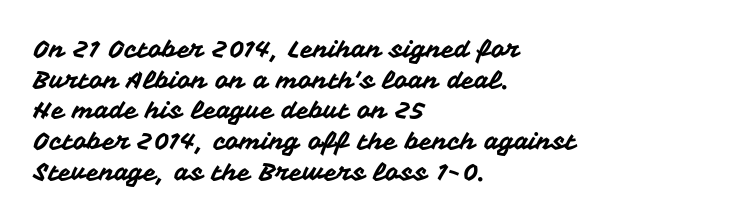
{"underline": "no", "align": "left", "line_spacing": "normal", "line_spacing_ratio": 1.28, "letter_spacing": "normal", "letter_spacing_em": 0.0, "glyph_px": 24}
